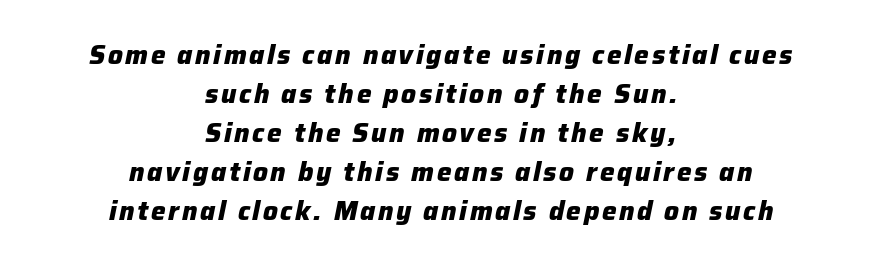
An italicized treatment has been applied to the whole sample. Notice how thick the strokes are: this is what a full bold looks like. Where is the straight margin? There isn't one; the lines are centered. Each new line begins a customary step beneath the previous one. Nobody drew a line under any word here.
